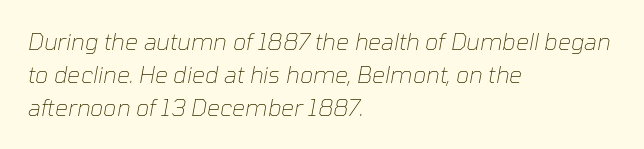
{"italic": "yes", "lean": "right", "slant_degrees": 10, "bold": "no", "underline": "no", "align": "left", "line_spacing": "normal", "line_spacing_ratio": 1.44, "letter_spacing": "normal", "letter_spacing_em": 0.0, "glyph_px": 23}
